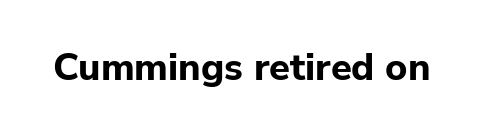
The image shows 38 px bold sans-serif type, upright; set normal letter spacing, not underlined; low stroke contrast and a medium x-height.
